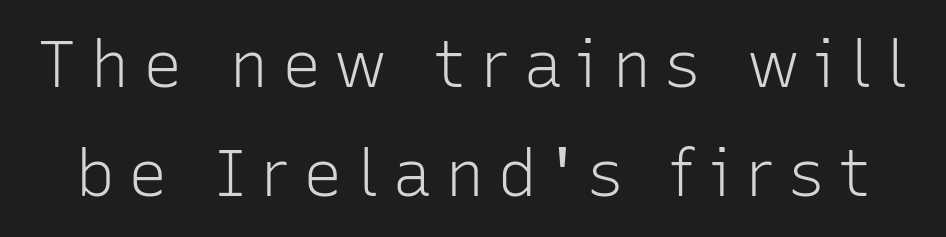
Q: Is the text bold? A: No.
Q: Is the text italic (slanted)? A: No, it is upright.
Q: Is the typeface a serif or a sans-serif typeface? A: Sans-serif.
Q: Is the text underlined? A: No.
Q: Is the spacing between letters normal or unusually wide? A: Unusually wide.
Q: Is the spacing between lines tight, normal or loose? A: Normal.
Q: Width (condensed, normal, or wide)? A: Normal.
Q: Stroke contrast? A: Low.
Q: x-height? A: Medium.
Q: Monospaced? A: No.
